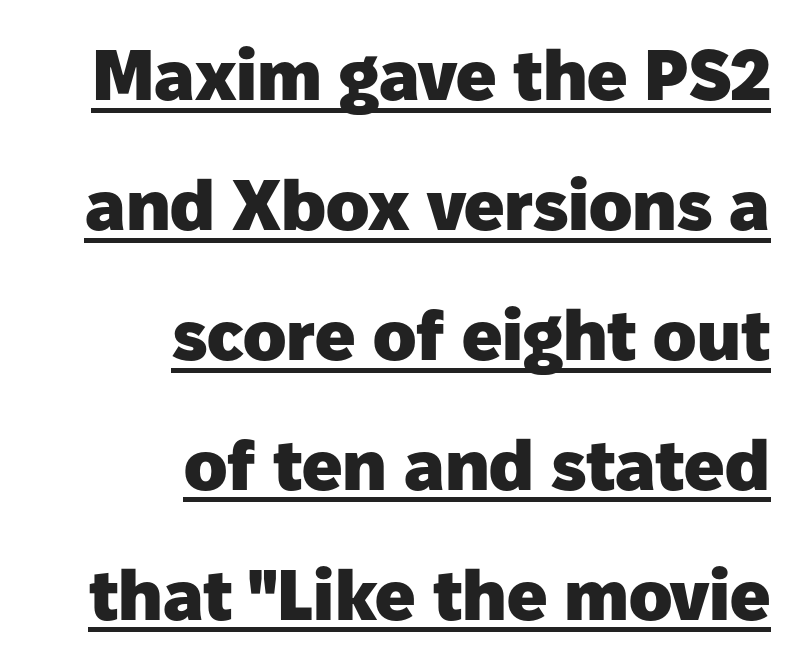
Q: Is the text bold? A: Yes.
Q: Is the text italic (slanted)? A: No, it is upright.
Q: Is the typeface a serif or a sans-serif typeface? A: Sans-serif.
Q: Is the text underlined? A: Yes.
Q: How is the paragraph aligned? A: Right-aligned.
Q: Is the spacing between letters normal or unusually wide? A: Normal.
Q: Width (condensed, normal, or wide)? A: Normal.
Q: Stroke contrast? A: Low.
Q: x-height? A: Medium.
Q: Monospaced? A: No.
